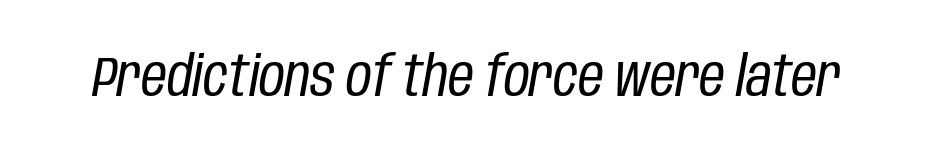
The image shows 56 px regular-weight, condensed type, italic (leaning right); set normal letter spacing, not underlined; low stroke contrast and a large x-height.
